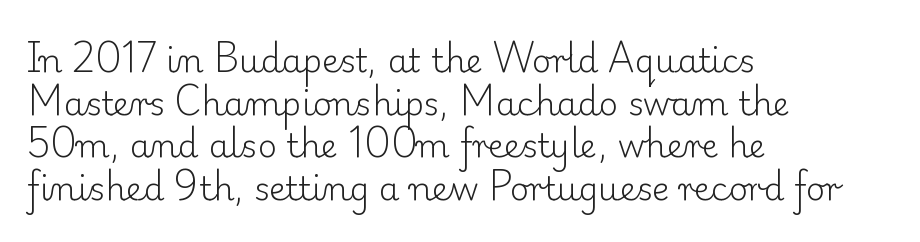
Q: Is the text bold? A: No.
Q: Is the text italic (slanted)? A: No, it is upright.
Q: Is the text underlined? A: No.
Q: How is the paragraph aligned? A: Left-aligned.
Q: Is the spacing between letters normal or unusually wide? A: Normal.
Q: Is the spacing between lines tight, normal or loose? A: Normal.
Q: Width (condensed, normal, or wide)? A: Normal.
Q: Stroke contrast? A: Low.
Q: x-height? A: Small.
Q: Monospaced? A: No.
